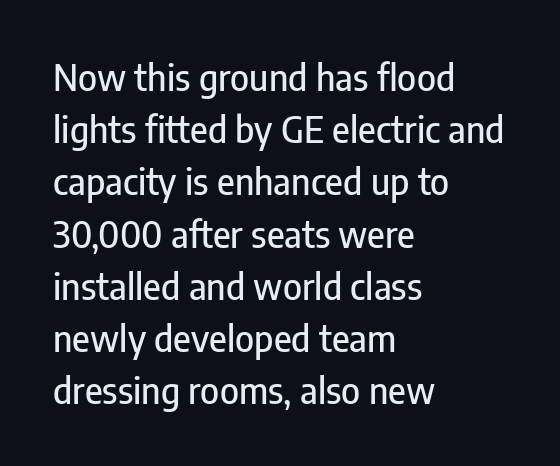
The image shows 36 px condensed sans-serif type, upright; set left-aligned, normal line spacing (1.45x), normal letter spacing, not underlined; low stroke contrast and a medium x-height.
